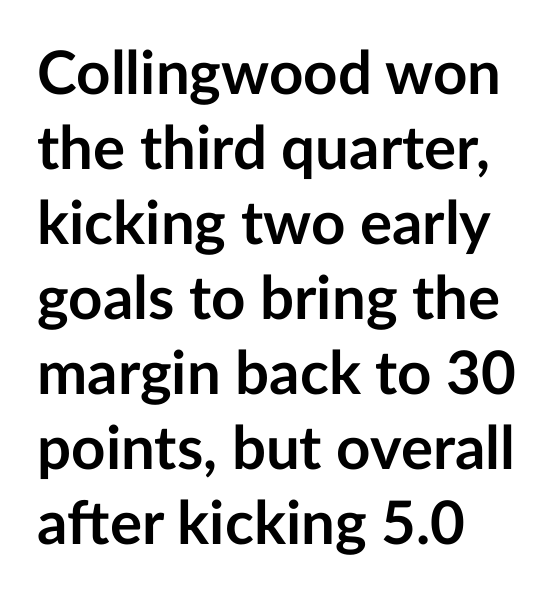
The image shows 60 px semibold sans-serif type, upright; set left-aligned, normal line spacing (1.25x), normal letter spacing, not underlined; low stroke contrast and a medium x-height.
